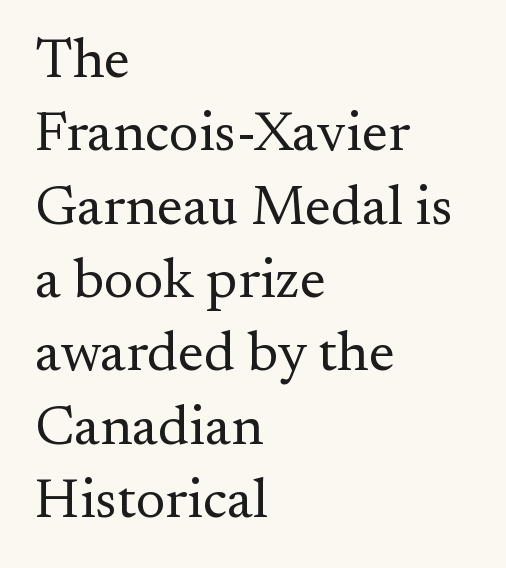
{"serif": "yes", "italic": "no", "bold": "no", "weight": "regular", "width": "normal", "stroke_contrast": "medium", "x_height": "small", "monospaced": "no", "underline": "no", "align": "left", "line_spacing": "normal", "line_spacing_ratio": 1.31, "letter_spacing": "normal", "letter_spacing_em": 0.0, "glyph_px": 56}
